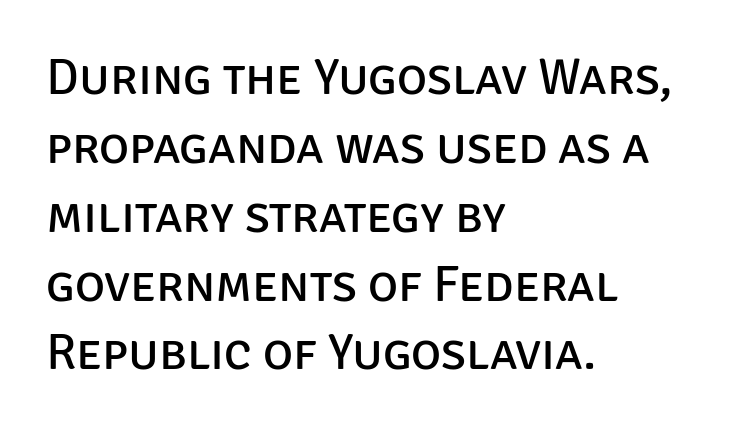
Q: Is the text bold? A: No.
Q: Is the text italic (slanted)? A: No, it is upright.
Q: Is the typeface a serif or a sans-serif typeface? A: Sans-serif.
Q: Is the text underlined? A: No.
Q: How is the paragraph aligned? A: Left-aligned.
Q: Is the spacing between letters normal or unusually wide? A: Normal.
Q: Is the spacing between lines tight, normal or loose? A: Normal.
Q: Width (condensed, normal, or wide)? A: Normal.
Q: Stroke contrast? A: Low.
Q: x-height? A: Large.
Q: Monospaced? A: No.
